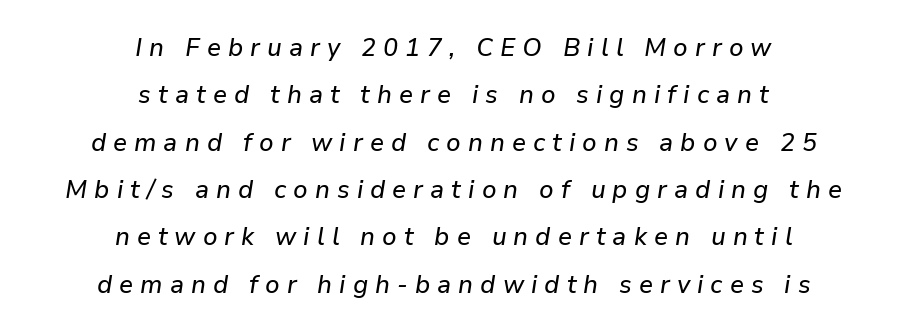
The image shows 26 px text type, italic (leaning right); set centered, line spacing 1.82x, unusually wide letter spacing (+0.27 em), not underlined.
